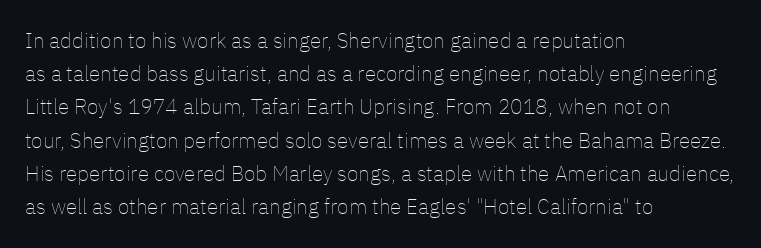
{"italic": "no", "bold": "no", "underline": "no", "align": "left", "line_spacing": "normal", "line_spacing_ratio": 1.58, "letter_spacing": "normal", "letter_spacing_em": 0.0, "glyph_px": 21}
